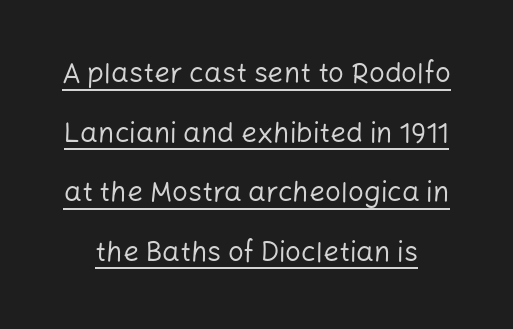
Q: Is the text bold? A: No.
Q: Is the text italic (slanted)? A: No, it is upright.
Q: Is the typeface a serif or a sans-serif typeface? A: Sans-serif.
Q: Is the text underlined? A: Yes.
Q: Is the spacing between letters normal or unusually wide? A: Normal.
Q: Is the spacing between lines tight, normal or loose? A: Loose.
Q: Width (condensed, normal, or wide)? A: Normal.
Q: Stroke contrast? A: Low.
Q: x-height? A: Medium.
Q: Monospaced? A: No.
